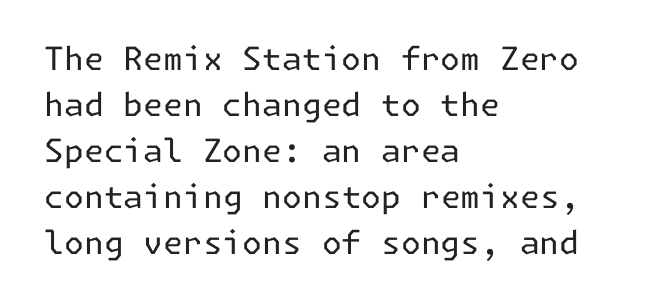
The image shows 32 px regular-weight sans-serif type, upright; set left-aligned, normal line spacing (1.44x), normal letter spacing, not underlined; low stroke contrast and a medium x-height.
